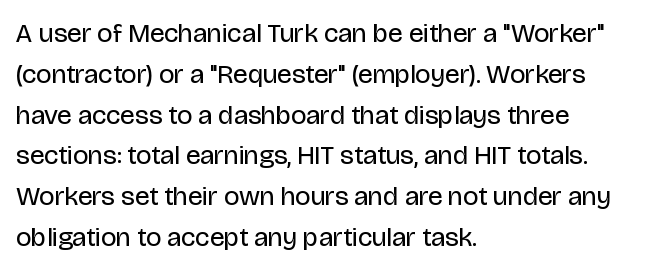
The passage shown stacks its lines at a standard gap. Plain, unruled lines of type. Summary of weight: not heavy and not bold. The rendering keeps characters at their native spacing. Notice how the stems are strictly vertical — no italics here.
